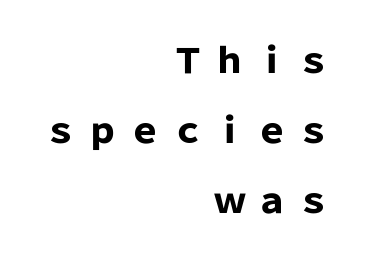
Q: Is the text bold? A: Yes.
Q: Is the text italic (slanted)? A: No, it is upright.
Q: Is the typeface a serif or a sans-serif typeface? A: Sans-serif.
Q: Is the text underlined? A: No.
Q: How is the paragraph aligned? A: Right-aligned.
Q: Is the spacing between letters normal or unusually wide? A: Unusually wide.
Q: Is the spacing between lines tight, normal or loose? A: Loose.
Q: Width (condensed, normal, or wide)? A: Normal.
Q: Stroke contrast? A: Low.
Q: x-height? A: Medium.
Q: Monospaced? A: No.
